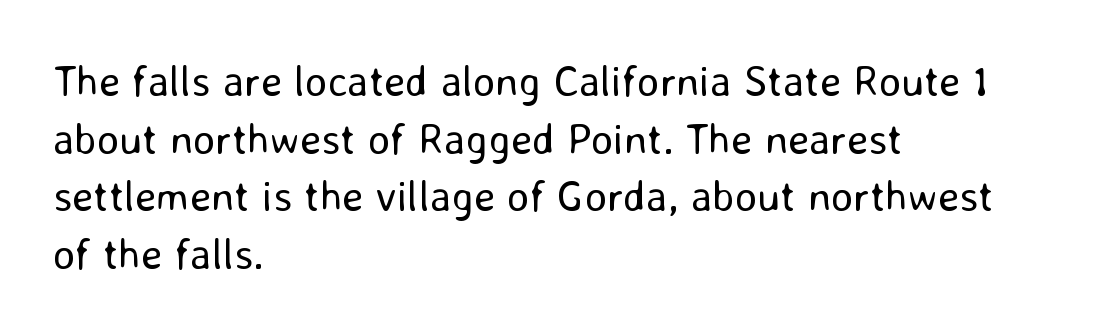
Q: Is the text bold? A: No.
Q: Is the text italic (slanted)? A: No, it is upright.
Q: Is the typeface a serif or a sans-serif typeface? A: Sans-serif.
Q: Is the text underlined? A: No.
Q: How is the paragraph aligned? A: Left-aligned.
Q: Is the spacing between letters normal or unusually wide? A: Normal.
Q: Is the spacing between lines tight, normal or loose? A: Normal.
Q: Width (condensed, normal, or wide)? A: Normal.
Q: Stroke contrast? A: Low.
Q: x-height? A: Medium.
Q: Monospaced? A: No.
